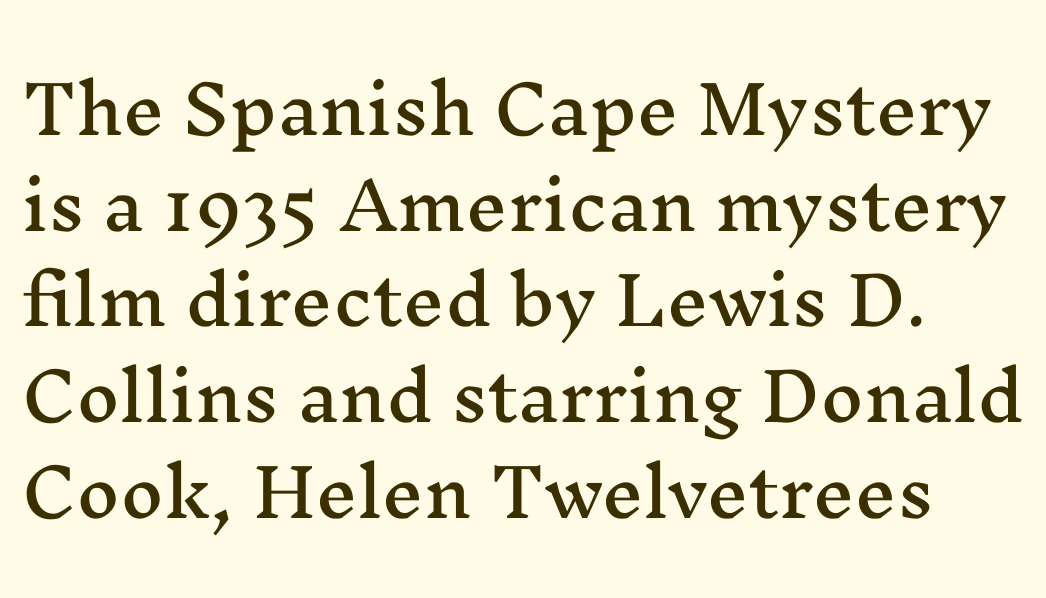
Rows of type keep a routine distance in the vertical direction. The letters advance in unequal steps, a hallmark of proportional type. The typeface chosen for these lines features serifs. Caption: standard tracking, unaltered. Upright lettering throughout. Only glyphs here, with clear space below each row.
